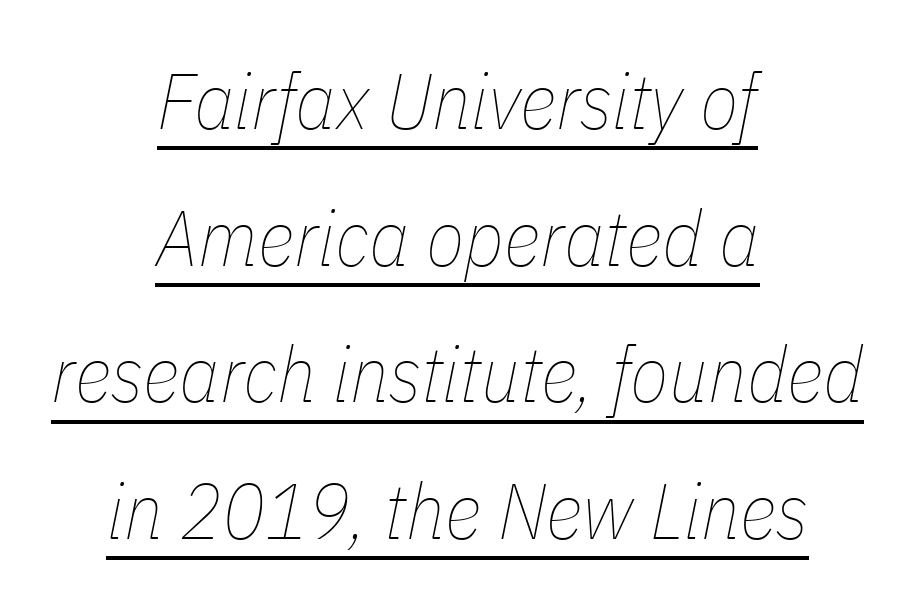
{"italic": "yes", "lean": "right", "slant_degrees": 11, "bold": "no", "weight": "thin", "width": "condensed", "stroke_contrast": "low", "x_height": "medium", "monospaced": "no", "underline": "yes", "align": "center", "line_spacing_ratio": 1.73, "letter_spacing": "normal", "letter_spacing_em": 0.0, "glyph_px": 79}
